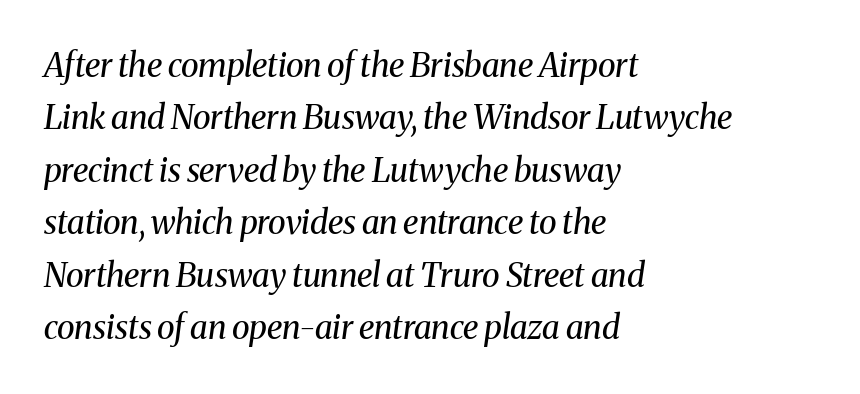
Q: Is the text bold? A: No.
Q: Is the text italic (slanted)? A: Yes, it leans right by about 8 degrees.
Q: Is the typeface a serif or a sans-serif typeface? A: Serif.
Q: Is the text underlined? A: No.
Q: How is the paragraph aligned? A: Left-aligned.
Q: Is the spacing between letters normal or unusually wide? A: Normal.
Q: Is the spacing between lines tight, normal or loose? A: Normal.
Q: Width (condensed, normal, or wide)? A: Normal.
Q: Stroke contrast? A: Medium.
Q: x-height? A: Medium.
Q: Monospaced? A: No.
